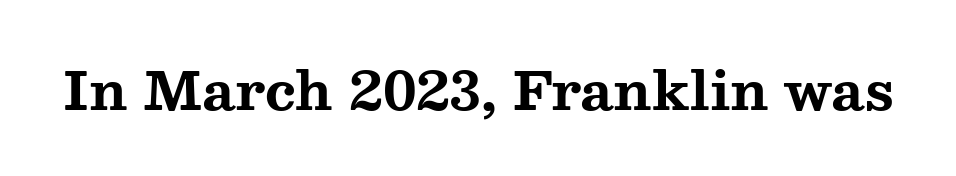
The image shows 53 px bold, wide serif type, upright; set normal letter spacing, not underlined; medium stroke contrast and a medium x-height.
